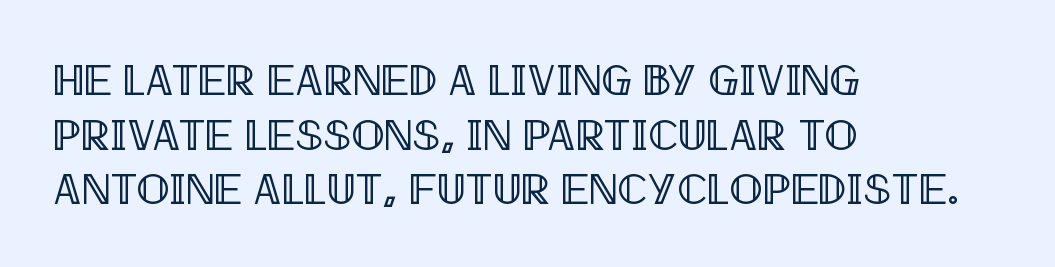
The face used here is rendered with its standard letterfit. Rule under the text: the space is simply empty. Is this a fixed-width face? No — the glyphs have proportional, varying widths. Horizontally, the lines are justified to the leading edge only. Notice how the stems are strictly vertical — no italics here.
